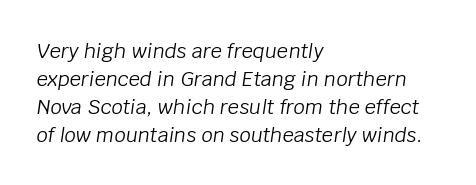
The image shows 20 px text type, italic (leaning right); set left-aligned, normal line spacing (1.4x), normal letter spacing, not underlined.
